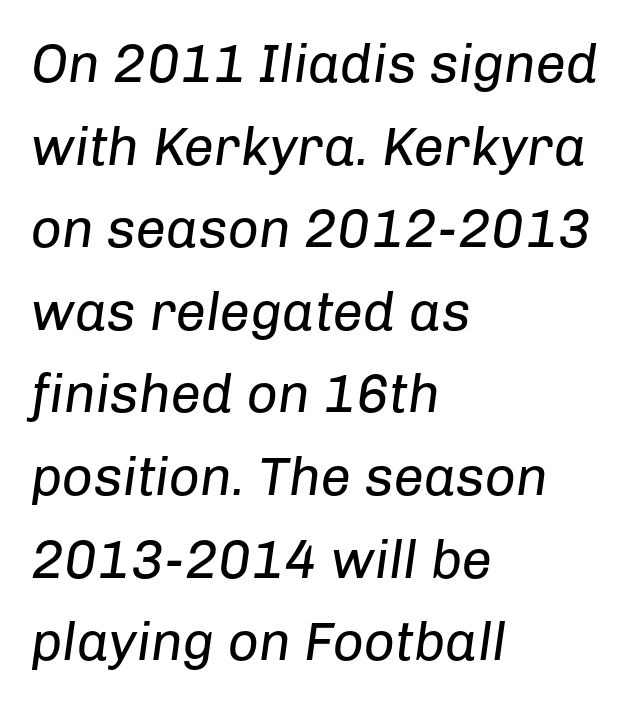
Quick note: interline space is typical. Looks like regular typesetting: each glyph gets only the width it needs. Tall strokes in this sample are angled rather than plumb. The string is rendered with underlining switched off. Weight: not bold — regular or lighter. Each word holds together tightly as a unit, with standard inter-letter gaps.
